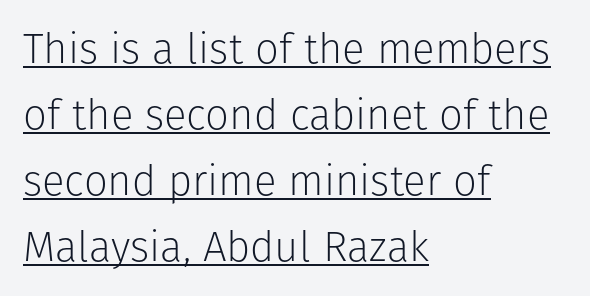
Q: Is the text bold? A: No.
Q: Is the text italic (slanted)? A: No, it is upright.
Q: Is the typeface a serif or a sans-serif typeface? A: Sans-serif.
Q: Is the text underlined? A: Yes.
Q: How is the paragraph aligned? A: Left-aligned.
Q: Is the spacing between letters normal or unusually wide? A: Normal.
Q: Is the spacing between lines tight, normal or loose? A: Normal.
Q: Width (condensed, normal, or wide)? A: Normal.
Q: Stroke contrast? A: Low.
Q: x-height? A: Medium.
Q: Monospaced? A: No.
